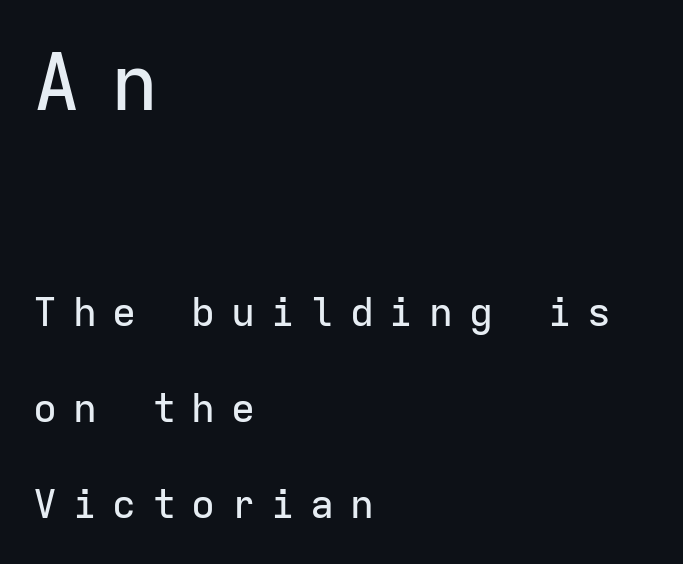
{"serif": "no", "italic": "no", "width": "normal", "stroke_contrast": "low", "x_height": "medium", "monospaced": "yes", "underline": "no", "align": "left", "line_spacing": "loose", "line_spacing_ratio": 2.41, "letter_spacing": "wide", "letter_spacing_em": 0.39, "larger_block": "first", "size_ratio": 1.98, "glyph_px": 79}
